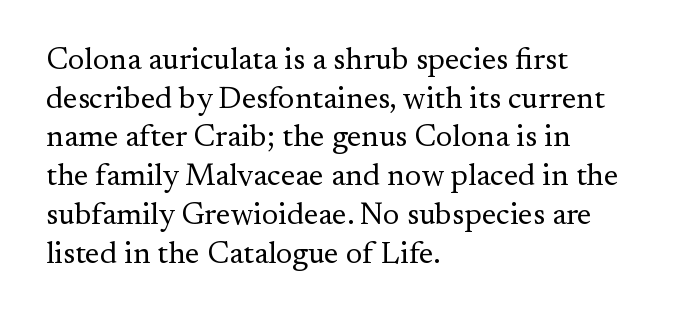
Q: Is the text bold? A: No.
Q: Is the text italic (slanted)? A: No, it is upright.
Q: Is the typeface a serif or a sans-serif typeface? A: Serif.
Q: Is the text underlined? A: No.
Q: How is the paragraph aligned? A: Left-aligned.
Q: Is the spacing between letters normal or unusually wide? A: Normal.
Q: Is the spacing between lines tight, normal or loose? A: Normal.
Q: Width (condensed, normal, or wide)? A: Normal.
Q: Stroke contrast? A: Medium.
Q: x-height? A: Small.
Q: Monospaced? A: No.
